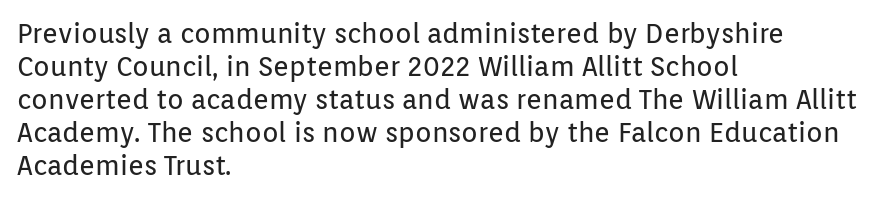
The image shows 27 px text type, upright; set left-aligned, line spacing 1.22x, normal letter spacing, not underlined.
